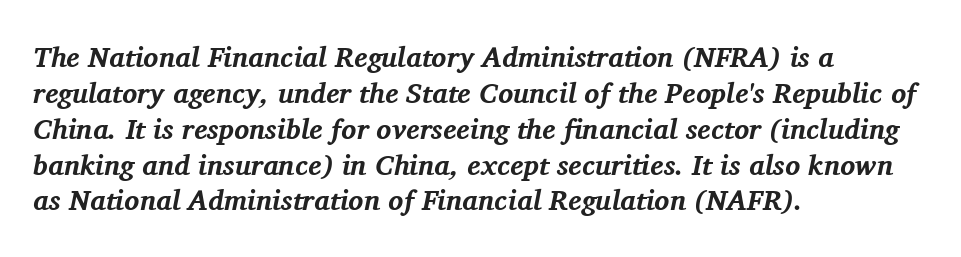
The vertical gap from one line to the next is medium. Characters are canted at an angle relative to the baseline's perpendicular. Alignment: flush left. The face used here is rendered with its standard letterfit. I'd describe the lettering as bold — thick and assertive. Character widths vary here, with narrow letters taking less room than wide ones.
